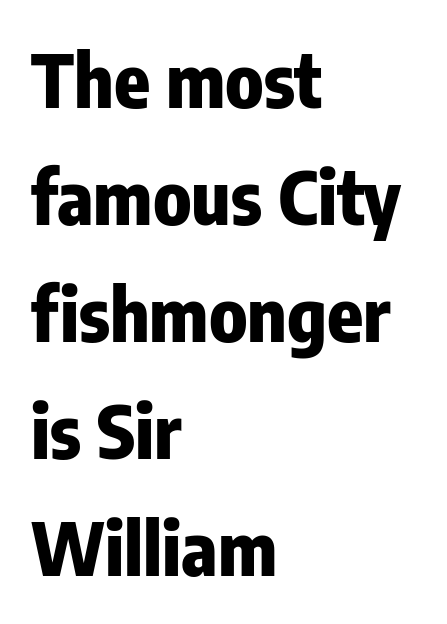
{"serif": "no", "italic": "no", "bold": "yes", "weight": "heavy", "width": "condensed", "stroke_contrast": "low", "x_height": "medium", "monospaced": "no", "underline": "no", "align": "left", "line_spacing": "normal", "line_spacing_ratio": 1.58, "letter_spacing": "normal", "letter_spacing_em": 0.0, "glyph_px": 74}
